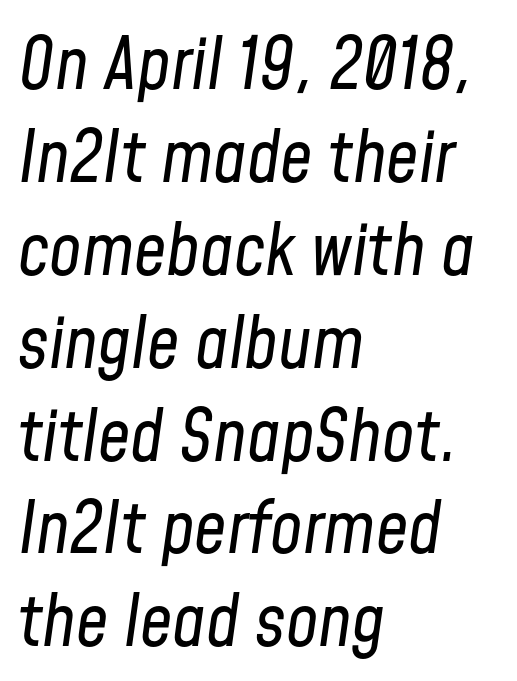
The designer left line spacing at the default. You could call the tracking neutral — neither tight nor loose. Alignment: flush left. The passage shown leans; its letterforms are oblique. Type without underlining. Here the designer chose a conventional face with non-uniform glyph widths.
